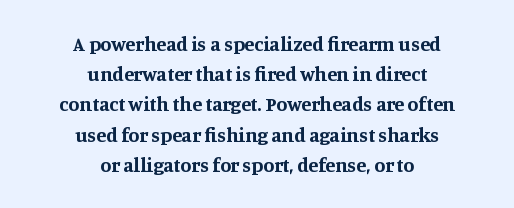
A student would call this center alignment; a typographer would say set centered. Students, this is bold: see how much ink each stroke carries. The area under the type is left untouched. A typesetter would call this zero additional tracking. The space between consecutive lines is moderate.
